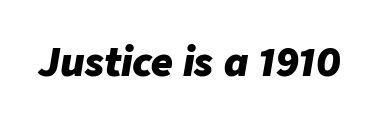
{"italic": "yes", "lean": "right", "slant_degrees": 9, "bold": "yes", "weight": "heavy", "width": "normal", "stroke_contrast": "low", "x_height": "medium", "monospaced": "no", "underline": "no", "letter_spacing": "normal", "letter_spacing_em": 0.0, "glyph_px": 38}
